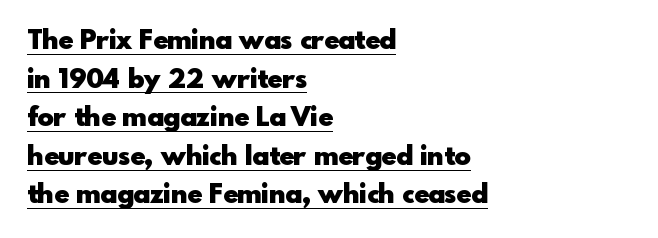
The lettering holds an erect, upright posture throughout. The tracking reads as untouched default to a designer's eye. What decoration does the sample have? An underline. This block has exactly the height ordinary leading produces. A full-strength bold gives these letters their thick strokes.
